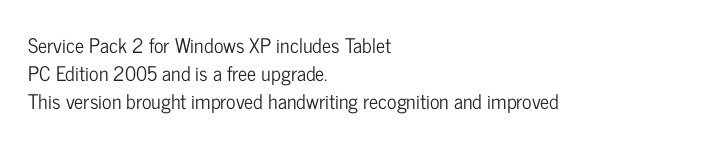
Ordinary non-slanted type is in use. Type without underlining. A typesetter would call this zero additional tracking. Horizontally, the lines are justified to the leading edge only. Honestly, the row spacing looks completely unremarkable.
